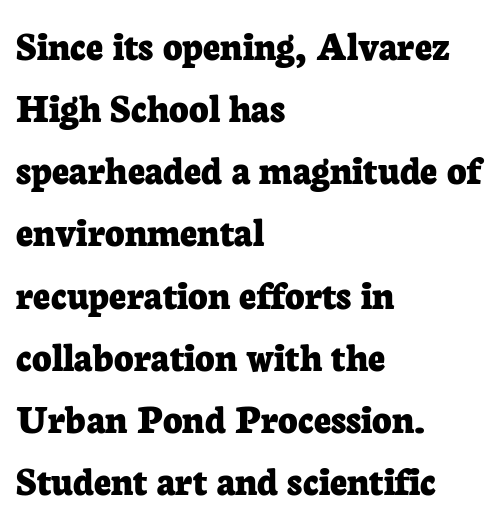
The image shows 42 px bold serif type, upright; set left-aligned, normal line spacing (1.48x), normal letter spacing, not underlined; low stroke contrast and a medium x-height.
